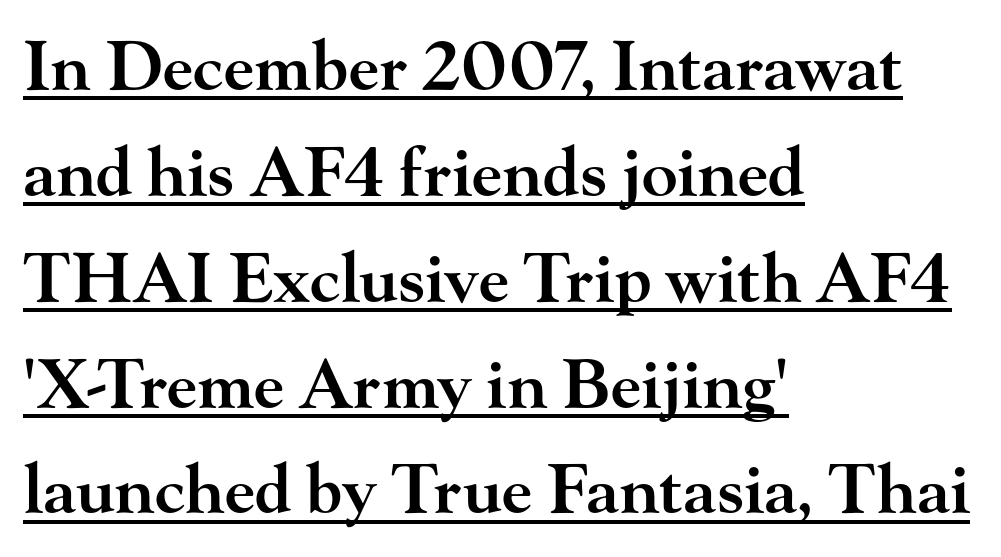
The image shows 67 px semibold, wide serif type, upright; set left-aligned, normal line spacing (1.58x), normal letter spacing, underlined; high stroke contrast and a small x-height.
